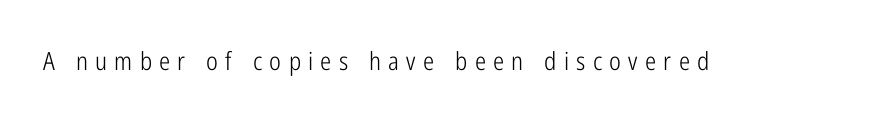
{"italic": "no", "bold": "no", "underline": "no", "letter_spacing": "wide", "letter_spacing_em": 0.29, "glyph_px": 25}
